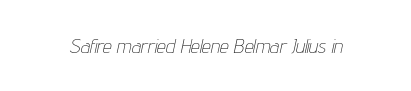
The image shows 20 px text type, italic (leaning right); set normal letter spacing, not underlined.
